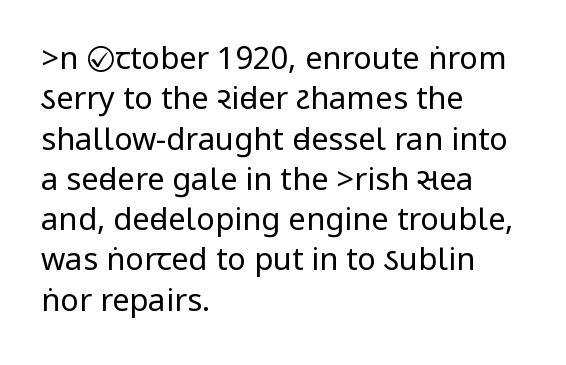
The image shows 31 px regular-weight, condensed sans-serif type, upright; set left-aligned, normal line spacing (1.3x), normal letter spacing, not underlined; low stroke contrast.
